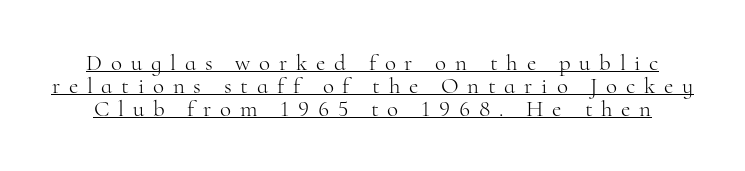
The image shows 23 px text type, upright; set tight line spacing (1.0x), unusually wide letter spacing (+0.38 em), underlined.
